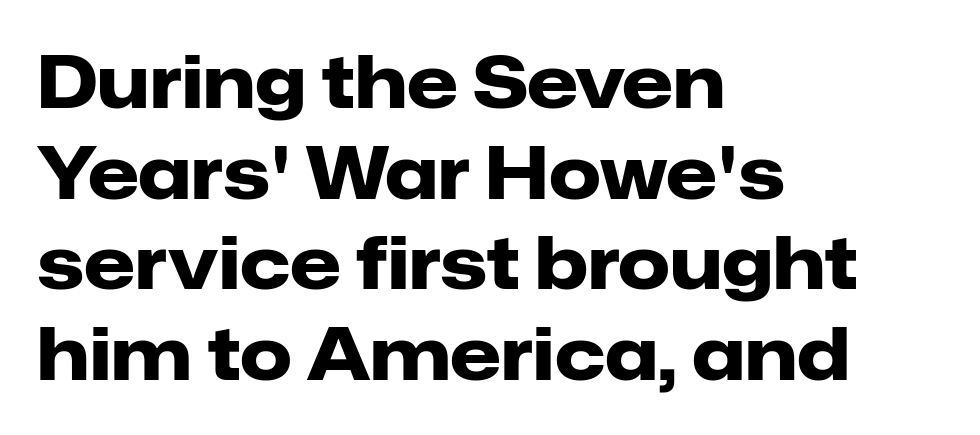
The image shows 73 px heavy sans-serif type, upright; set left-aligned, line spacing 1.24x, normal letter spacing, not underlined; low stroke contrast and a medium x-height.
